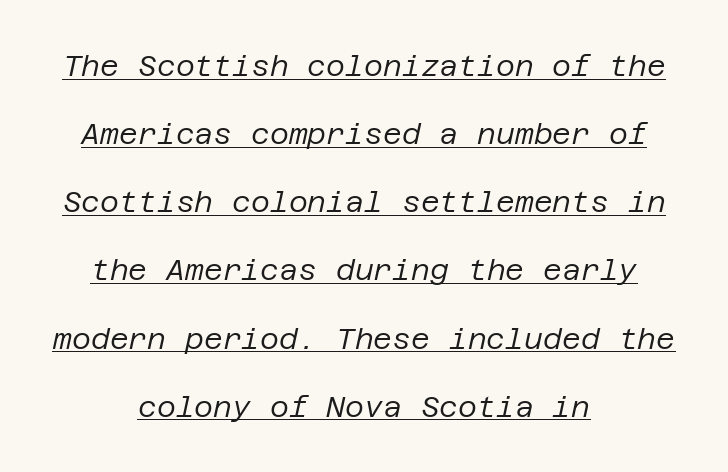
Q: Is the text bold? A: No.
Q: Is the text italic (slanted)? A: Yes, it leans right by about 12 degrees.
Q: Is the text underlined? A: Yes.
Q: How is the paragraph aligned? A: Centered.
Q: Is the spacing between letters normal or unusually wide? A: Normal.
Q: Is the spacing between lines tight, normal or loose? A: Loose.
Q: Width (condensed, normal, or wide)? A: Normal.
Q: Stroke contrast? A: Low.
Q: x-height? A: Large.
